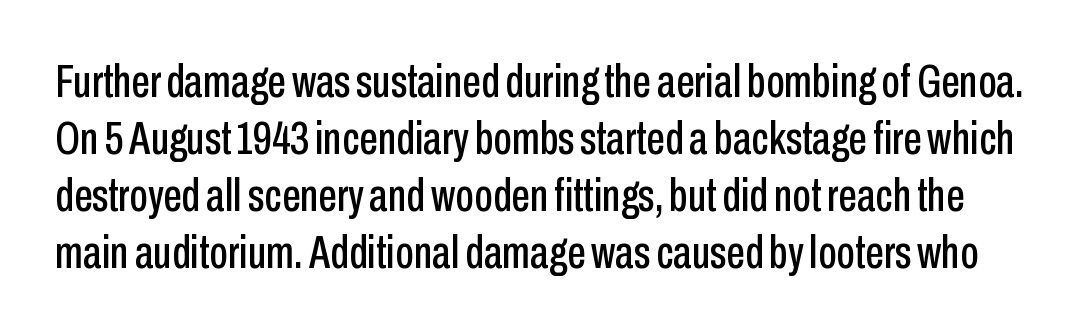
The image shows 47 px condensed sans-serif type, upright; set line spacing 1.21x, normal letter spacing, not underlined; low stroke contrast and a medium x-height.
